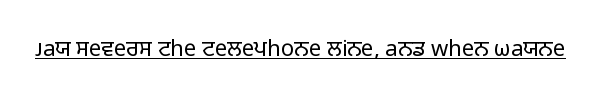
Does a line run under the words? Yes, clearly. Each word holds together tightly as a unit, with standard inter-letter gaps. When letters stand straight like this, we call the style roman or upright. Compared with a typical body face, this is equally light or lighter still.
